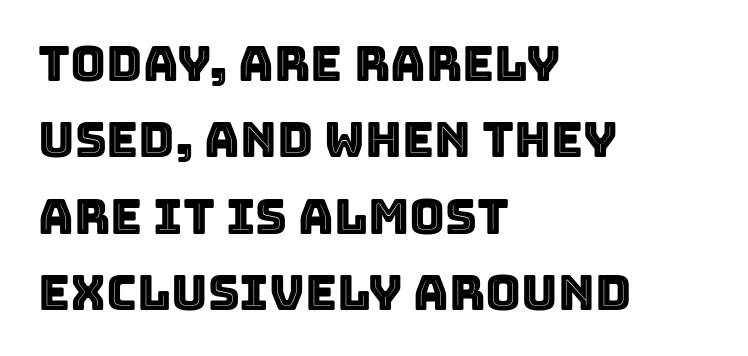
The image shows 49 px text type, upright; set left-aligned, normal line spacing (1.56x), normal letter spacing, not underlined; a large x-height.
